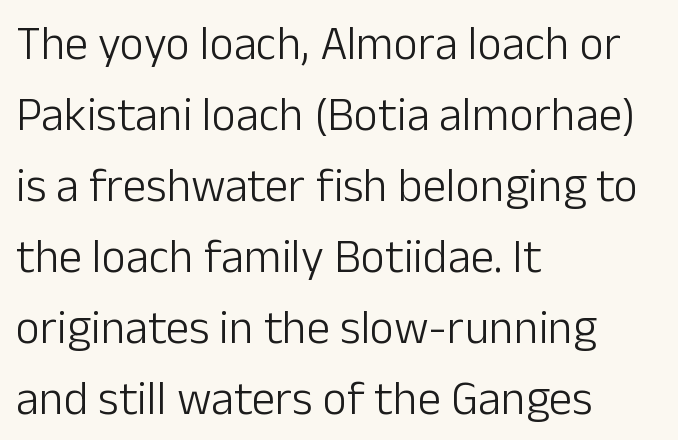
A typesetter would label this face a sans. No extra ink here — the face is not bold. Each letter keeps its own natural width here, so spacing adapts to shape. Glance below the letters and you will spot only blank space.
